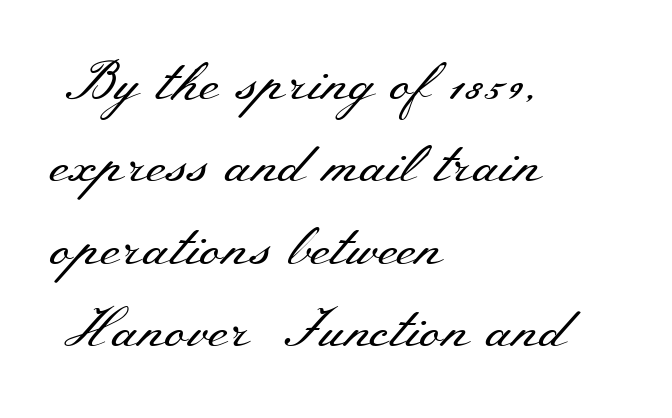
{"serif": "yes", "bold": "no", "weight": "regular", "width": "wide", "stroke_contrast": "medium", "x_height": "small", "monospaced": "no", "underline": "no", "align": "left", "line_spacing": "normal", "line_spacing_ratio": 1.5, "letter_spacing": "normal", "letter_spacing_em": 0.0, "glyph_px": 55}
